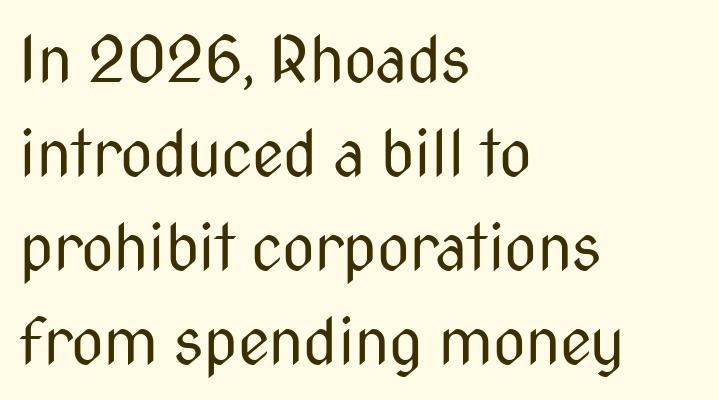
The image shows 64 px regular-weight, condensed sans-serif type, upright; set left-aligned, normal line spacing (1.47x), normal letter spacing, not underlined; medium stroke contrast and a medium x-height.
